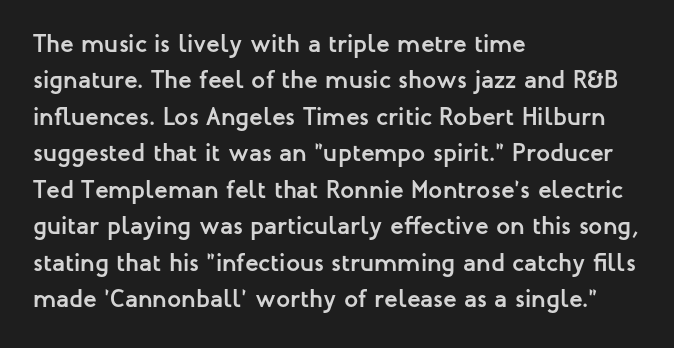
The image shows 25 px bold type, upright; set left-aligned, normal line spacing (1.46x), normal letter spacing, not underlined.
